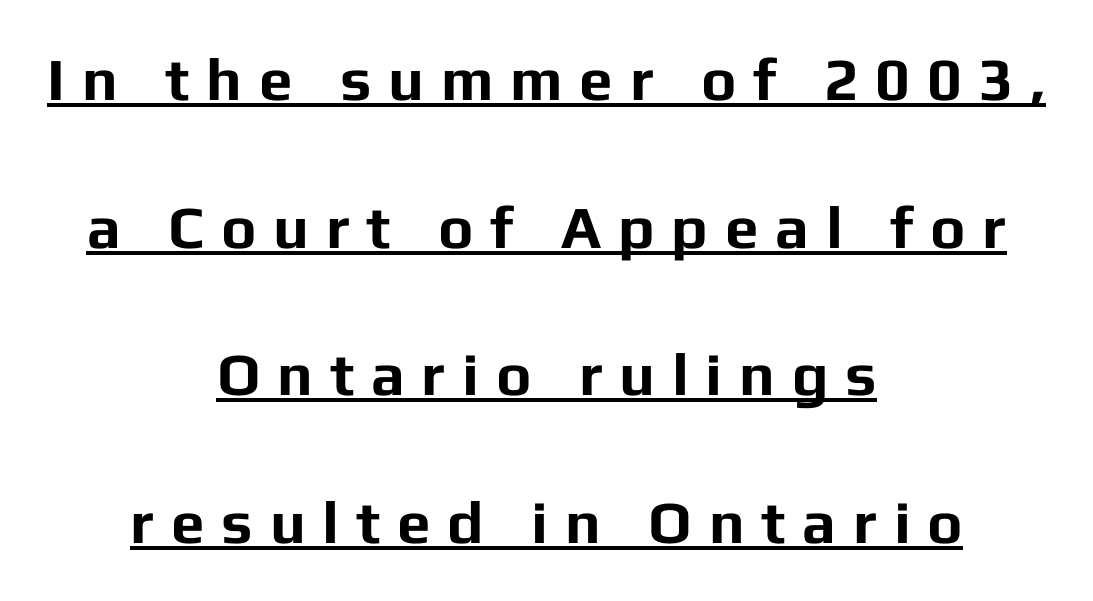
The specimen includes a rule beneath the text block's lines. Typesetter's note: full bold, strokes at maximum text heaviness. Visually the block forms a symmetrical silhouette, jagged on both flanks. Letter spacing: wide. No feet cap the strokes, marking this as sans-serif type. A typesetter would call this proportional, since set widths differ per character.
